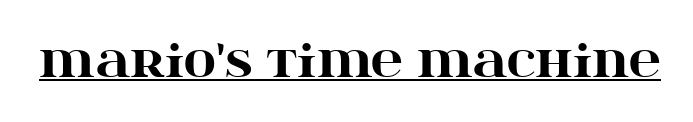
The letters stand upright; this is a roman face. Are there feet on the stems? There are — it's a serif. This sample has the flowing, uneven cadence of proportional lettering. The passage shown is emphatically bold.
